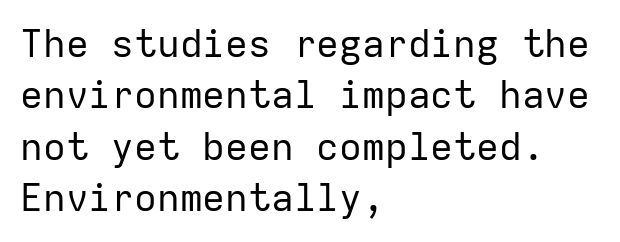
Is the letter spacing exaggerated? No — it looks like the ordinary default. This sample uses a sans-serif face. Spacing verdict: monospaced, one width for all characters. These lines were composed using upright roman letters. Teacher's note: observe the even left margin — that is flush-left alignment. Nobody drew a line under any word here.
